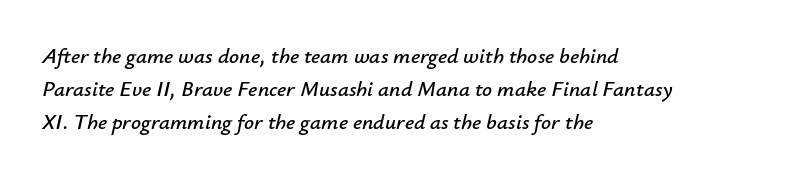
{"italic": "yes", "lean": "right", "slant_degrees": 12, "underline": "no", "align": "left", "line_spacing": "normal", "line_spacing_ratio": 1.5, "letter_spacing": "normal", "letter_spacing_em": 0.0, "glyph_px": 22}
